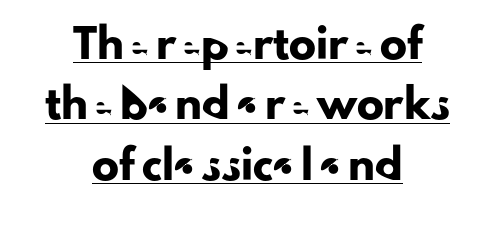
{"italic": "no", "underline": "yes", "align": "center", "line_spacing": "loose", "line_spacing_ratio": 2.24, "letter_spacing": "normal", "letter_spacing_em": 0.0, "glyph_px": 27}
